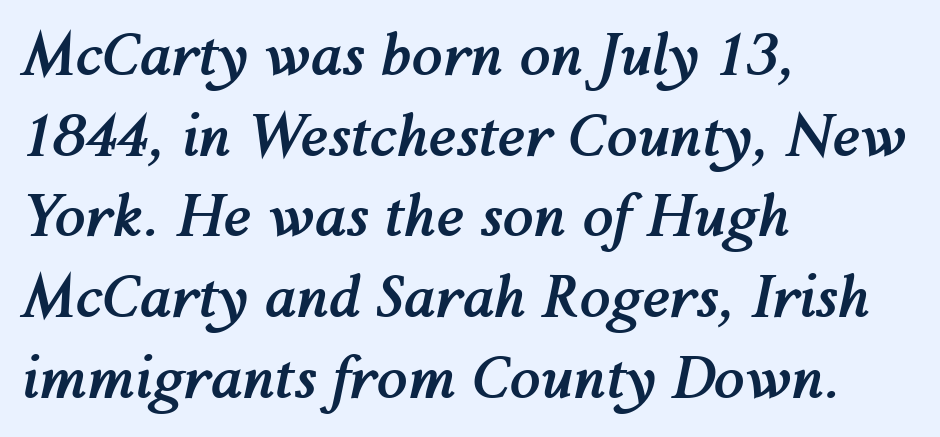
The image shows 56 px semibold type, italic (leaning right); set left-aligned, normal line spacing (1.44x), normal letter spacing, not underlined; medium stroke contrast and a medium x-height.
